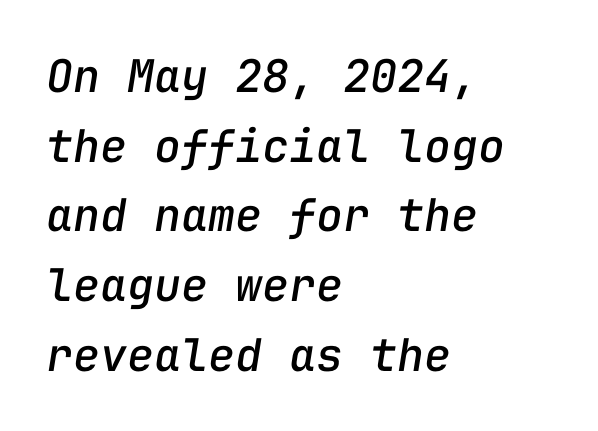
The image shows 45 px text type, italic (leaning right), monospaced; set left-aligned, normal line spacing (1.55x), normal letter spacing, not underlined; low stroke contrast and a medium x-height.
